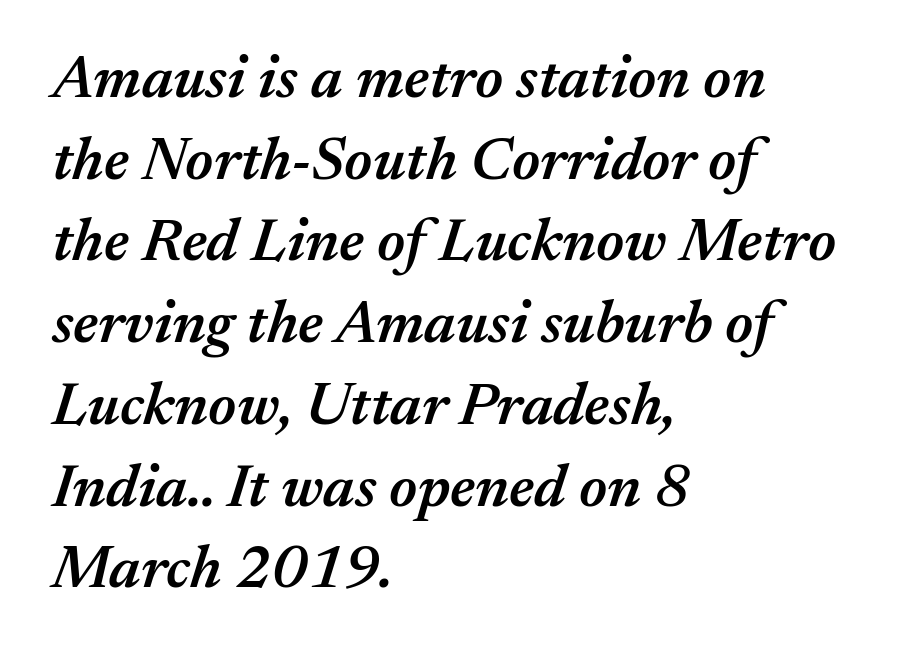
The image shows 61 px semibold type, italic (leaning right); set left-aligned, normal line spacing (1.34x), normal letter spacing, not underlined; medium stroke contrast and a medium x-height.
